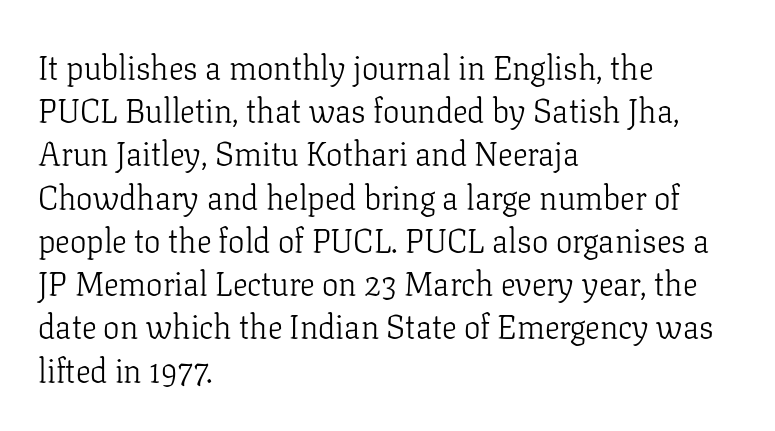
Q: Is the text bold? A: No.
Q: Is the text italic (slanted)? A: No, it is upright.
Q: Is the typeface a serif or a sans-serif typeface? A: Serif.
Q: Is the text underlined? A: No.
Q: How is the paragraph aligned? A: Left-aligned.
Q: Is the spacing between letters normal or unusually wide? A: Normal.
Q: Is the spacing between lines tight, normal or loose? A: Normal.
Q: Width (condensed, normal, or wide)? A: Normal.
Q: Stroke contrast? A: Low.
Q: x-height? A: Medium.
Q: Monospaced? A: No.
